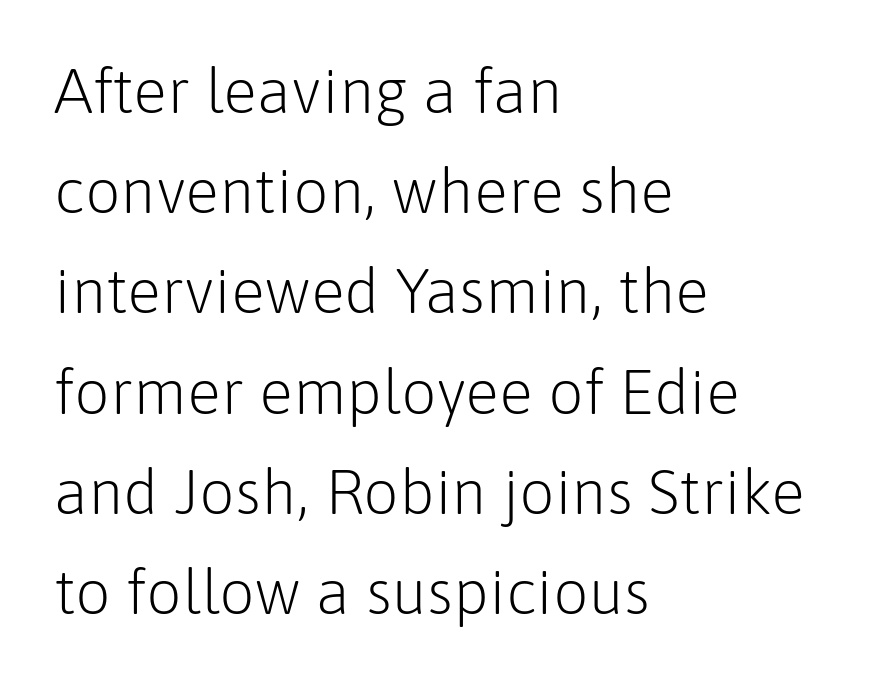
Short and long lines alike share a common starting point at left. Compared with a typical body face, this is equally light or lighter still. The text was rendered using a sans face with plain stroke endings. Vertically, the passage feels balanced, rows spaced as you'd expect. Each letter keeps its own natural width here, so spacing adapts to shape.
